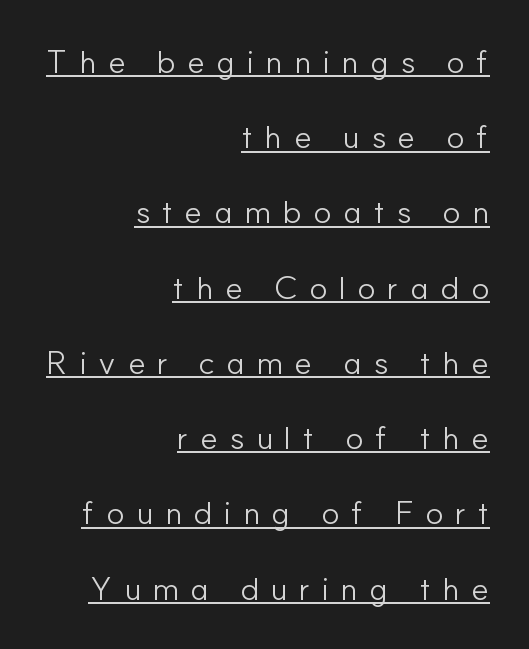
Posture: upright roman. The passage shown is typed in a proportional face where columns would drift. This sample uses a sans-serif face. In terms of leading, this rendering errs on the spacious side. You could only call the tracking loose — the letters float apart.
